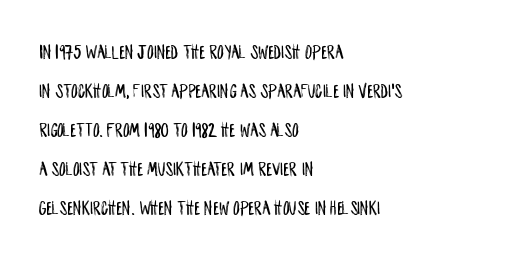
The image shows 21 px text type, upright; set left-aligned, line spacing 1.86x, normal letter spacing, not underlined.
